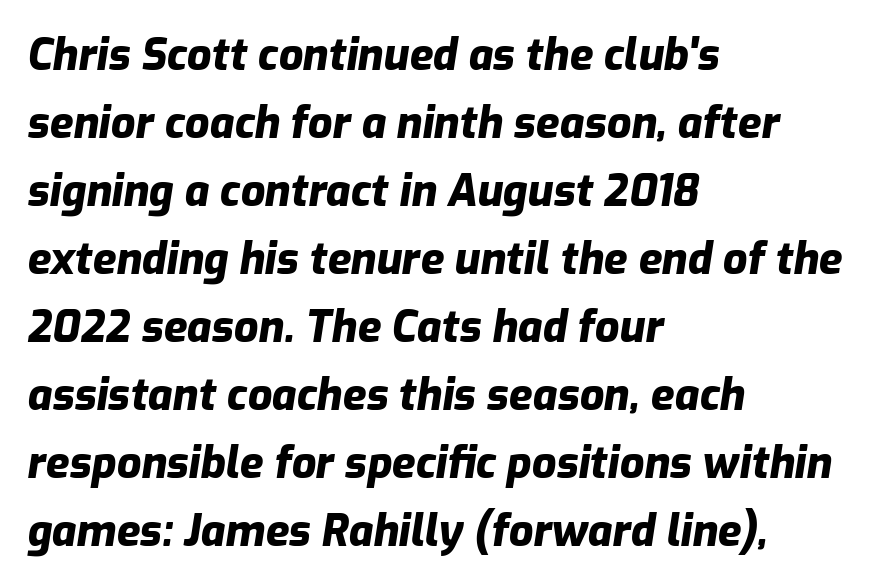
Notice how descenders clear the ascenders below comfortably — that's standard leading. The lines in this sample share a left origin and differ only in where they stop. A bare baseline throughout the passage. Note the varied advance widths — an 'i' is clearly narrower than an 'm'. Italic? Definitely — the glyphs are oblique. Compared with typical body copy, the letter spacing here is the same.
